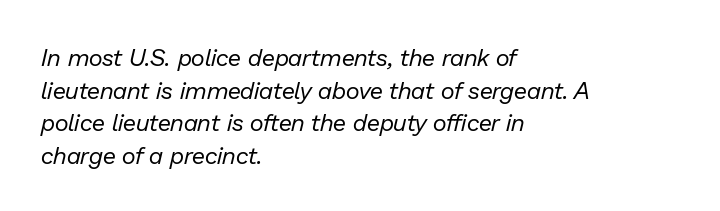
Q: Is the text bold? A: No.
Q: Is the text italic (slanted)? A: Yes, it leans right by about 13 degrees.
Q: Is the text underlined? A: No.
Q: How is the paragraph aligned? A: Left-aligned.
Q: Is the spacing between letters normal or unusually wide? A: Normal.
Q: Is the spacing between lines tight, normal or loose? A: Normal.
